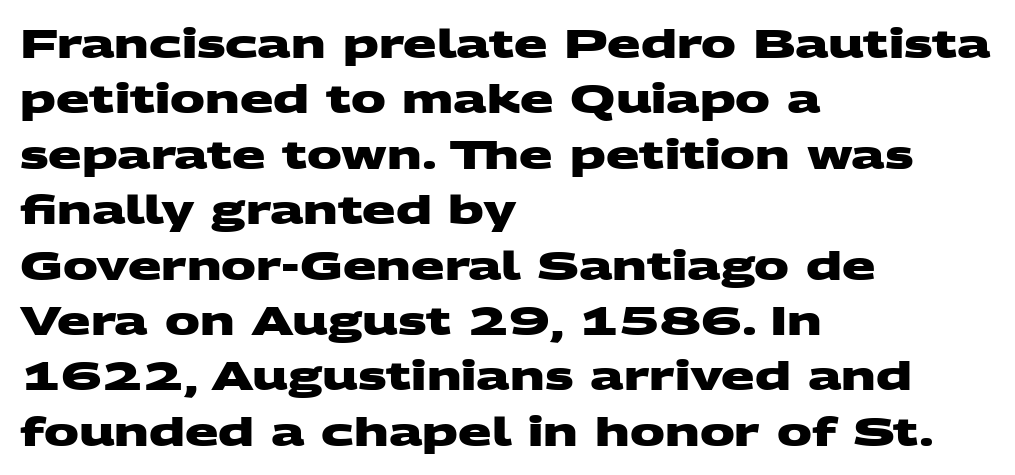
This rendering employs a face without finishing strokes, i.e., a sans-serif. Look at the tracking — it's just the regular setting, nothing added. Notice how thick the strokes are: this is what a full bold looks like. These lines are rendered in a variable-pitch font. Vertical spacing — default. This rendering uses left alignment, leaving the right contour irregular.
